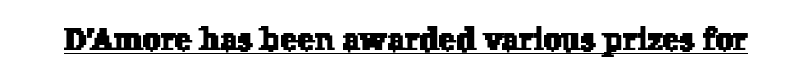
{"serif": "yes", "width": "normal", "stroke_contrast": "low", "x_height": "medium", "monospaced": "no", "underline": "yes", "letter_spacing": "normal", "letter_spacing_em": 0.0, "glyph_px": 32}
